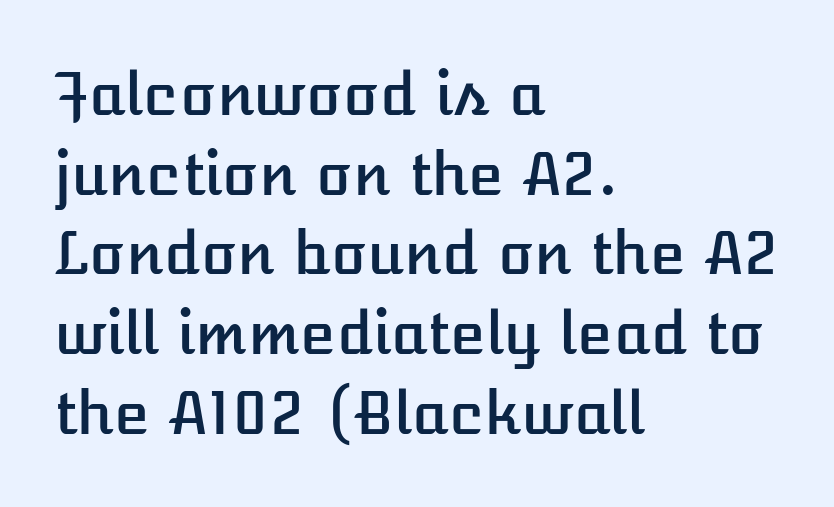
Q: Is the text italic (slanted)? A: No, it is upright.
Q: Is the text underlined? A: No.
Q: How is the paragraph aligned? A: Left-aligned.
Q: Is the spacing between letters normal or unusually wide? A: Normal.
Q: Is the spacing between lines tight, normal or loose? A: Normal.
Q: Width (condensed, normal, or wide)? A: Normal.
Q: Stroke contrast? A: Low.
Q: x-height? A: Medium.
Q: Monospaced? A: No.
